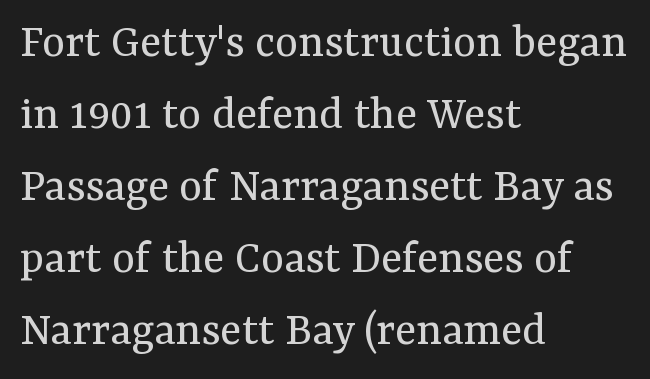
{"serif": "yes", "italic": "no", "bold": "no", "weight": "regular", "width": "normal", "stroke_contrast": "medium", "x_height": "medium", "monospaced": "no", "underline": "no", "align": "left", "line_spacing": "normal", "line_spacing_ratio": 1.47, "letter_spacing": "normal", "letter_spacing_em": 0.0, "glyph_px": 49}
